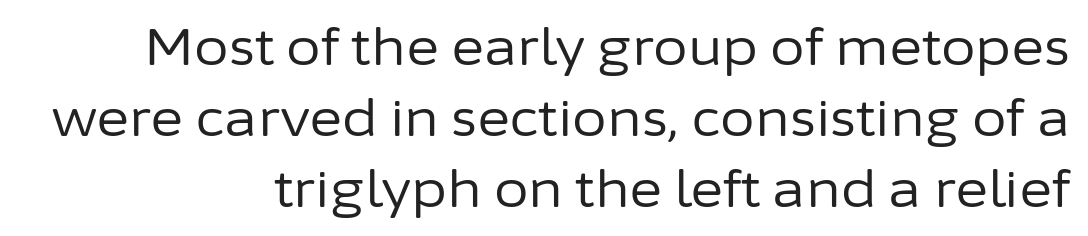
{"serif": "no", "italic": "no", "bold": "no", "weight": "regular", "width": "normal", "stroke_contrast": "low", "x_height": "medium", "monospaced": "no", "underline": "no", "align": "right", "line_spacing": "normal", "line_spacing_ratio": 1.42, "letter_spacing": "normal", "letter_spacing_em": 0.0, "glyph_px": 50}
